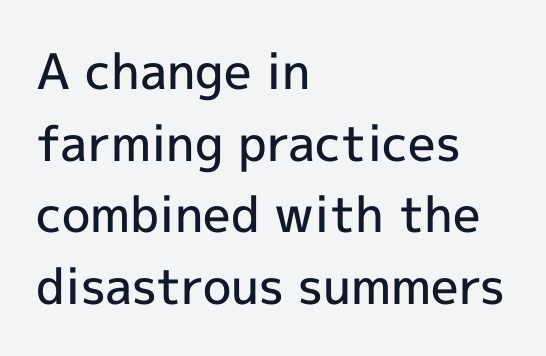
Q: Is the text bold? A: Semi-bold.
Q: Is the text italic (slanted)? A: No, it is upright.
Q: Is the typeface a serif or a sans-serif typeface? A: Sans-serif.
Q: Is the text underlined? A: No.
Q: How is the paragraph aligned? A: Left-aligned.
Q: Is the spacing between letters normal or unusually wide? A: Normal.
Q: Is the spacing between lines tight, normal or loose? A: Normal.
Q: Width (condensed, normal, or wide)? A: Normal.
Q: x-height? A: Medium.
Q: Monospaced? A: No.
